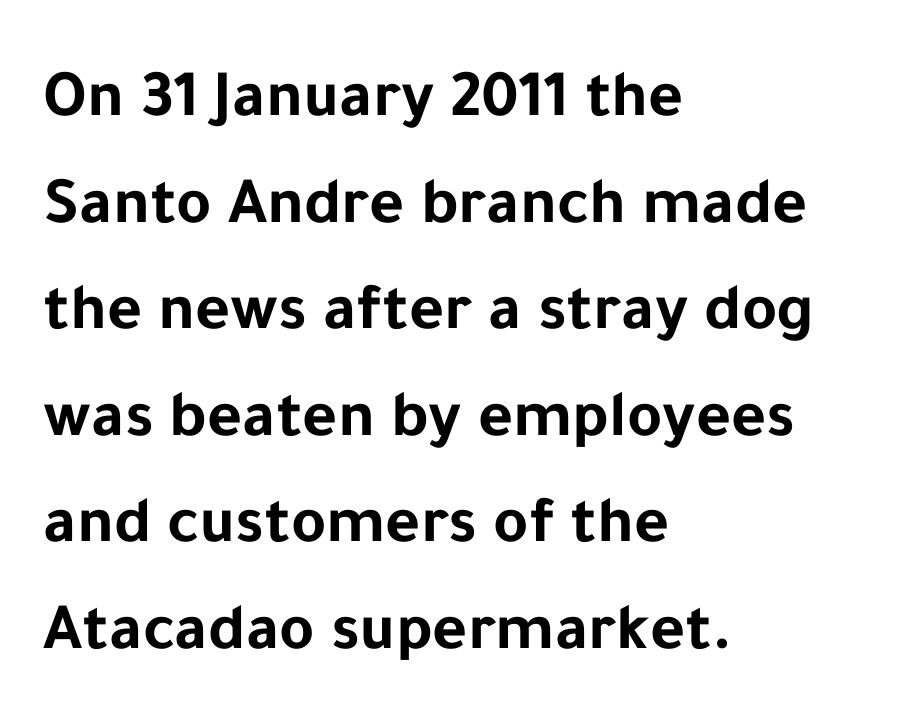
Do the characters align in a grid? No, the font is proportional. The face used here has the dense, thick strokes of a bold. The passage shown stacks its lines at a standard gap. This sample uses an upright cut, with every glyph sitting square on the baseline. Teacher's note: observe the even left margin — that is flush-left alignment.
